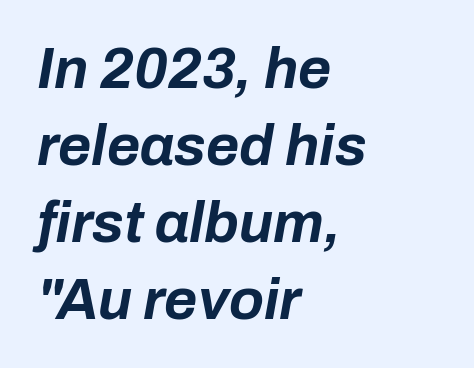
Q: Is the text bold? A: Yes.
Q: Is the text italic (slanted)? A: Yes, it leans right by about 10 degrees.
Q: Is the text underlined? A: No.
Q: How is the paragraph aligned? A: Left-aligned.
Q: Is the spacing between letters normal or unusually wide? A: Normal.
Q: Is the spacing between lines tight, normal or loose? A: Normal.
Q: Width (condensed, normal, or wide)? A: Normal.
Q: Stroke contrast? A: Low.
Q: x-height? A: Medium.
Q: Monospaced? A: No.
